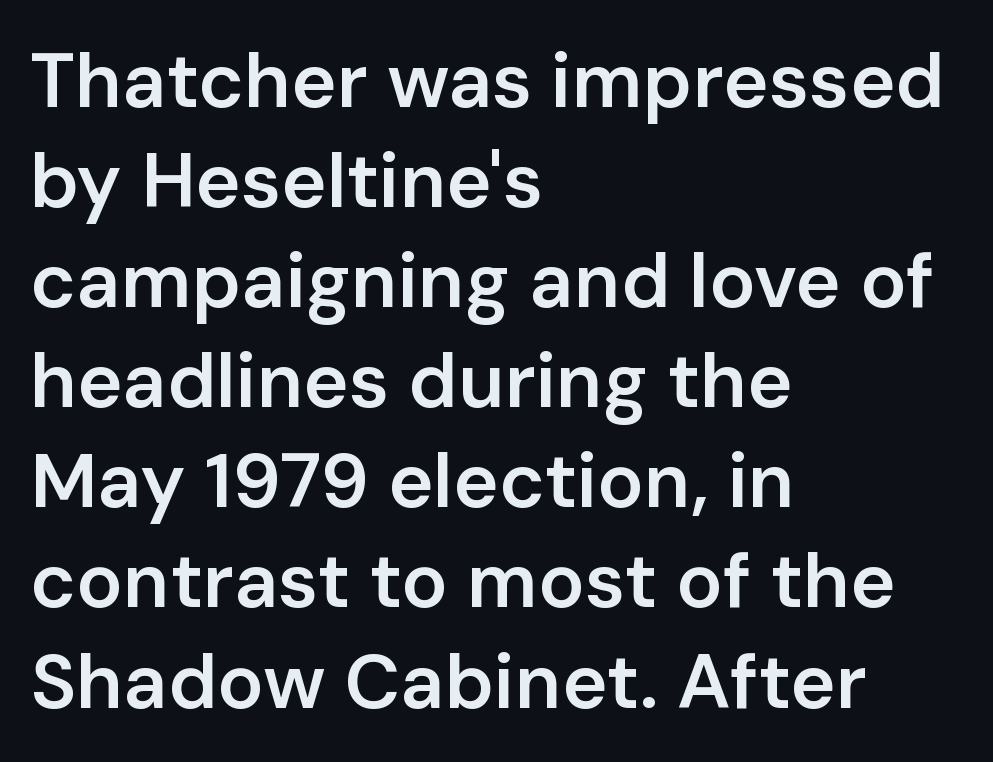
Q: Is the text bold? A: Semi-bold.
Q: Is the text italic (slanted)? A: No, it is upright.
Q: Is the typeface a serif or a sans-serif typeface? A: Sans-serif.
Q: Is the text underlined? A: No.
Q: How is the paragraph aligned? A: Left-aligned.
Q: Is the spacing between letters normal or unusually wide? A: Normal.
Q: Is the spacing between lines tight, normal or loose? A: Normal.
Q: Width (condensed, normal, or wide)? A: Normal.
Q: Stroke contrast? A: Low.
Q: x-height? A: Medium.
Q: Monospaced? A: No.
